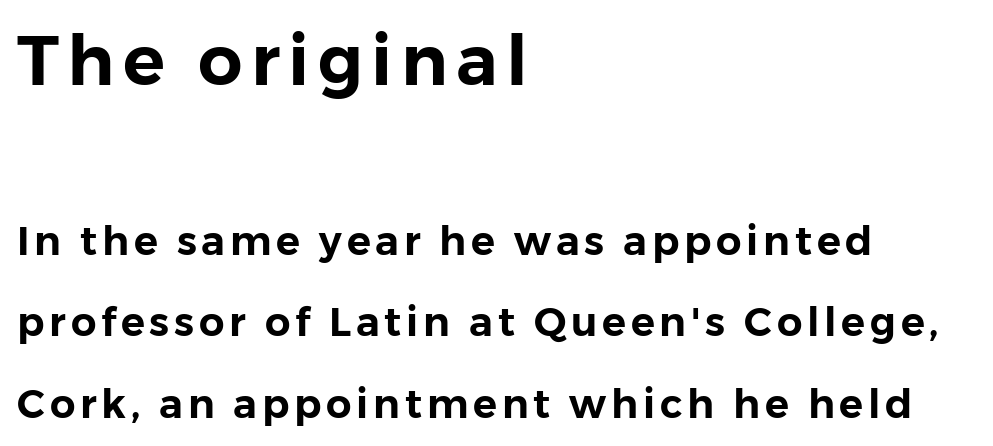
Q: Is the text italic (slanted)? A: No, it is upright.
Q: Is the typeface a serif or a sans-serif typeface? A: Sans-serif.
Q: Is the text underlined? A: No.
Q: How is the paragraph aligned? A: Left-aligned.
Q: Is the spacing between lines tight, normal or loose? A: Loose.
Q: Which block of text is set in a larger size, the first (top) or the second (bottom)? A: The first (top) one.
Q: Width (condensed, normal, or wide)? A: Normal.
Q: Stroke contrast? A: Low.
Q: x-height? A: Medium.
Q: Monospaced? A: No.
